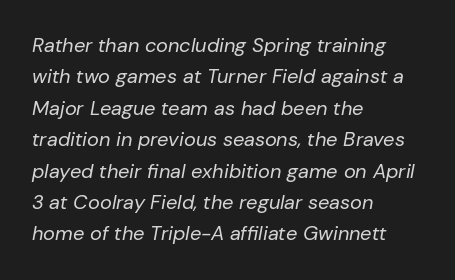
The image shows 20 px text type, italic (leaning right); set left-aligned, normal line spacing (1.57x), normal letter spacing, not underlined.
